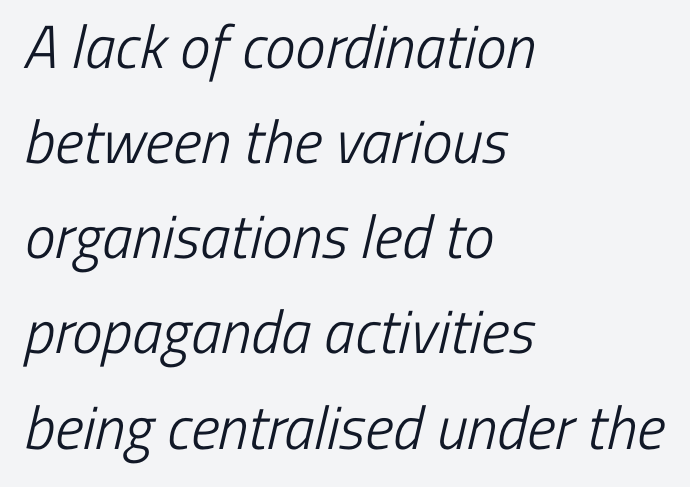
Q: Is the text bold? A: No.
Q: Is the typeface a serif or a sans-serif typeface? A: Sans-serif.
Q: Is the text underlined? A: No.
Q: How is the paragraph aligned? A: Left-aligned.
Q: Is the spacing between letters normal or unusually wide? A: Normal.
Q: Is the spacing between lines tight, normal or loose? A: Normal.
Q: Width (condensed, normal, or wide)? A: Condensed.
Q: Stroke contrast? A: Low.
Q: x-height? A: Medium.
Q: Monospaced? A: No.
